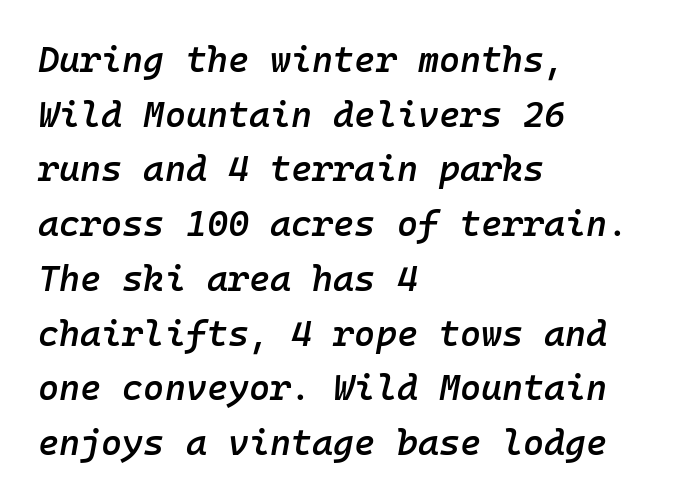
The image shows 36 px semibold type, italic (leaning right), monospaced; set left-aligned, normal line spacing (1.52x), normal letter spacing, not underlined; low stroke contrast and a medium x-height.
